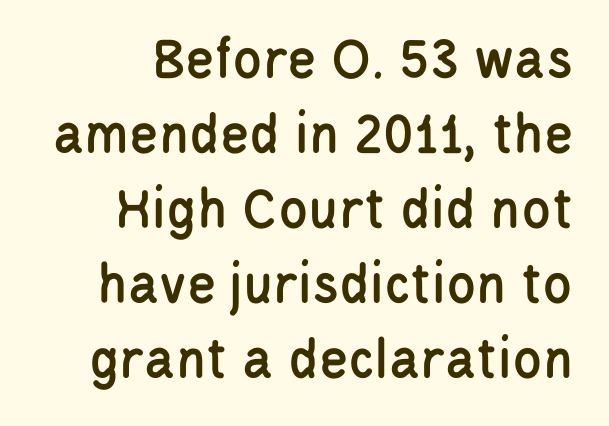
Note: no serifs on the glyphs. The letters stand upright; this is a roman face. Words float on clear page, feet unadorned. The line-height multiplier appears to be the usual default. Nobody touched the tracking dial on this one.
